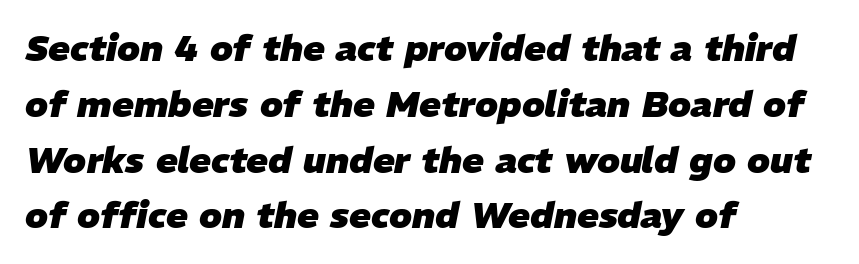
{"italic": "yes", "lean": "right", "slant_degrees": 11, "bold": "yes", "weight": "heavy", "width": "normal", "stroke_contrast": "low", "x_height": "medium", "monospaced": "no", "underline": "no", "align": "left", "line_spacing": "normal", "line_spacing_ratio": 1.55, "letter_spacing": "normal", "letter_spacing_em": 0.0, "glyph_px": 36}
